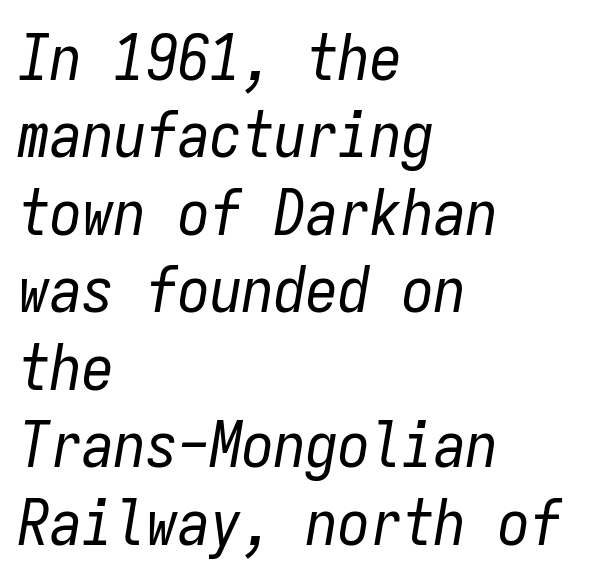
The image shows 64 px regular-weight, condensed type, italic (leaning right), monospaced; set left-aligned, line spacing 1.21x, normal letter spacing, not underlined; low stroke contrast and a medium x-height.
